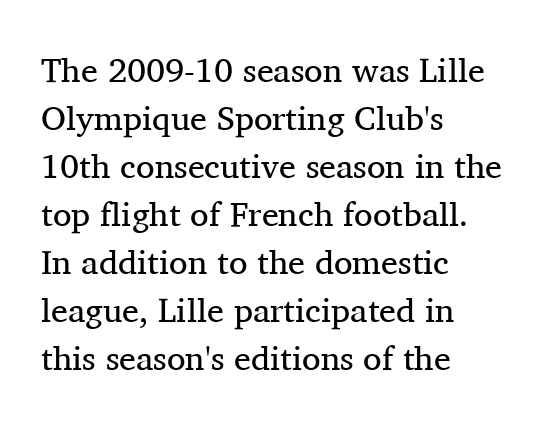
{"serif": "yes", "italic": "no", "bold": "no", "weight": "regular", "width": "normal", "stroke_contrast": "medium", "x_height": "medium", "monospaced": "no", "underline": "no", "align": "left", "line_spacing": "normal", "line_spacing_ratio": 1.41, "letter_spacing": "normal", "letter_spacing_em": 0.0, "glyph_px": 34}
